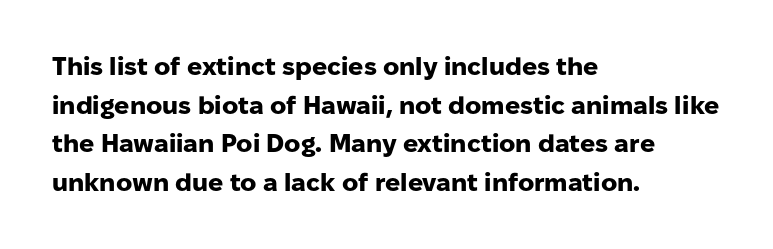
Lines of text with bare space underneath. Default kerning and tracking; the words read as compact shapes. Typeset ragged right — the left edge is the straight one. Regarding leading, the lines here are spaced in the standard way. Every stem runs plumb, perpendicular to the baseline.
